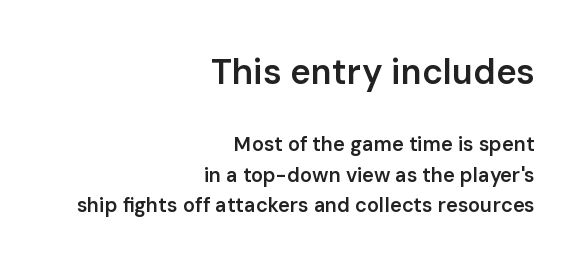
In terms of letterspacing, this is plain default setting. Style check: upright. This sample keeps an unexceptional amount of space between lines. I'd call this a sans setting — the letters go barefoot.
